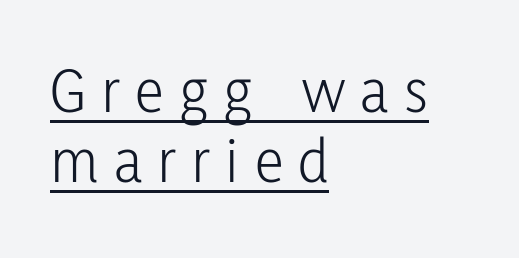
You could not count columns in this text — the font is proportionally spaced. Is there any slant? The stems are plumb. A light-to-regular cut is what we see here. Every word sits above its own underline. These lines have a slow, spaced-out rhythm from letter to letter. Horizontal bands of white between lines are thin slivers.
